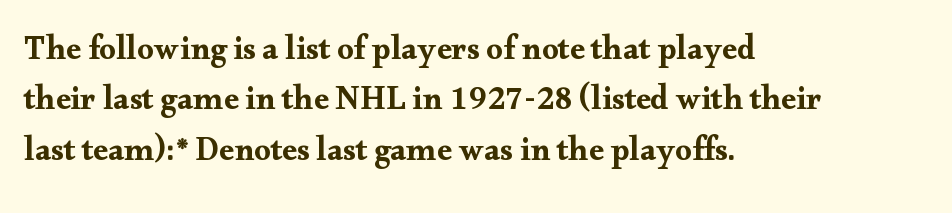
The image shows 33 px wide serif type, upright; set left-aligned, normal line spacing (1.53x), normal letter spacing, not underlined; medium stroke contrast and a small x-height.
